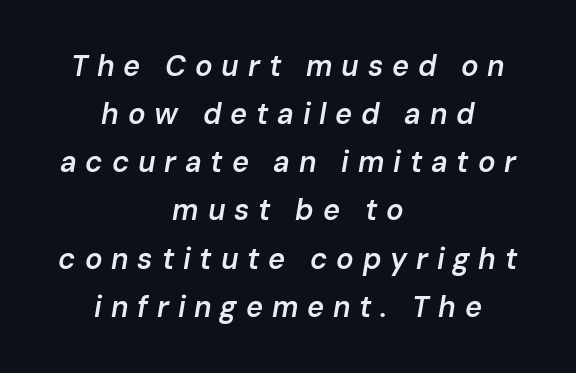
Q: Is the text bold? A: Semi-bold.
Q: Is the text italic (slanted)? A: Yes, it leans right by about 10 degrees.
Q: Is the text underlined? A: No.
Q: How is the paragraph aligned? A: Centered.
Q: Is the spacing between letters normal or unusually wide? A: Unusually wide.
Q: Is the spacing between lines tight, normal or loose? A: Normal.
Q: Width (condensed, normal, or wide)? A: Normal.
Q: Stroke contrast? A: Low.
Q: x-height? A: Medium.
Q: Monospaced? A: No.
